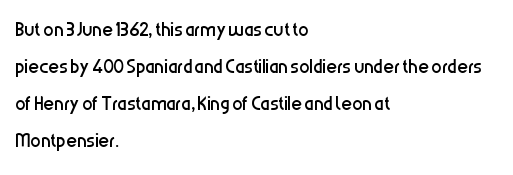
The image shows 26 px text type, upright; set left-aligned, normal line spacing (1.42x), normal letter spacing, not underlined.
